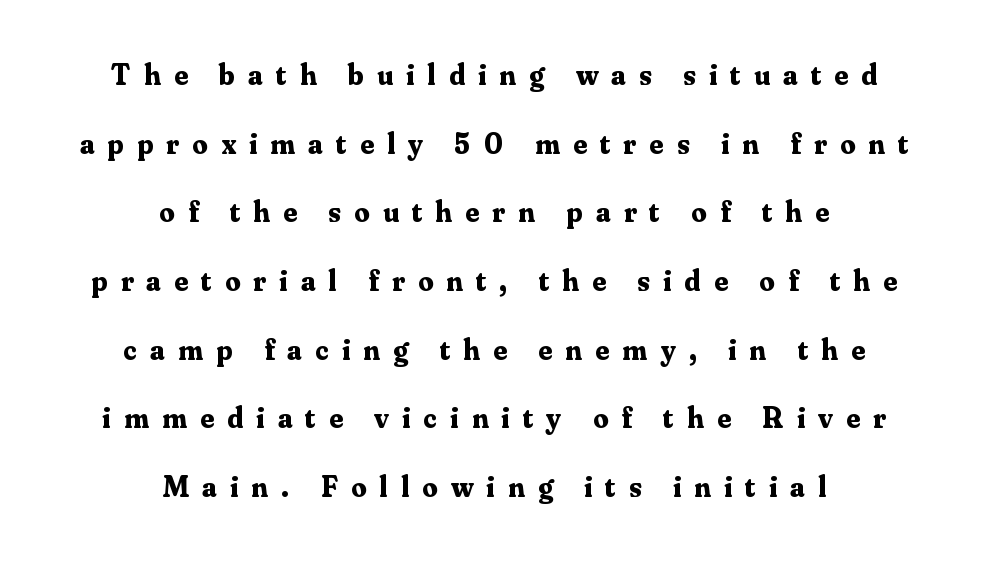
Q: Is the text bold? A: Yes.
Q: Is the text italic (slanted)? A: No, it is upright.
Q: Is the typeface a serif or a sans-serif typeface? A: Serif.
Q: Is the text underlined? A: No.
Q: How is the paragraph aligned? A: Centered.
Q: Is the spacing between letters normal or unusually wide? A: Unusually wide.
Q: Is the spacing between lines tight, normal or loose? A: Loose.
Q: Width (condensed, normal, or wide)? A: Normal.
Q: Stroke contrast? A: Medium.
Q: x-height? A: Small.
Q: Monospaced? A: No.
